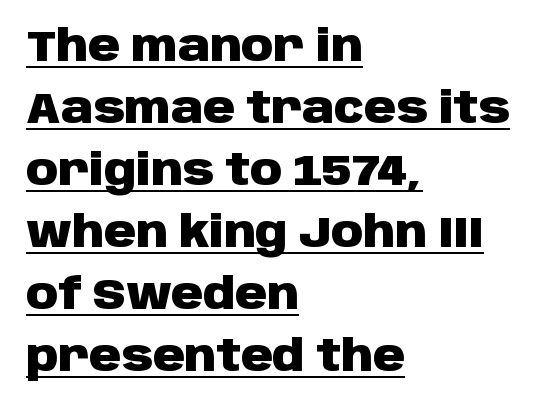
The image shows 44 px heavy sans-serif type, upright; set left-aligned, normal line spacing (1.41x), normal letter spacing, underlined; low stroke contrast and a large x-height.
